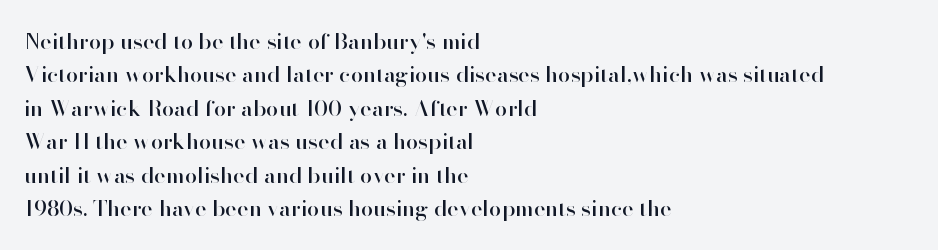
Q: Is the text italic (slanted)? A: No, it is upright.
Q: Is the text underlined? A: No.
Q: How is the paragraph aligned? A: Left-aligned.
Q: Is the spacing between letters normal or unusually wide? A: Normal.
Q: Is the spacing between lines tight, normal or loose? A: Normal.
